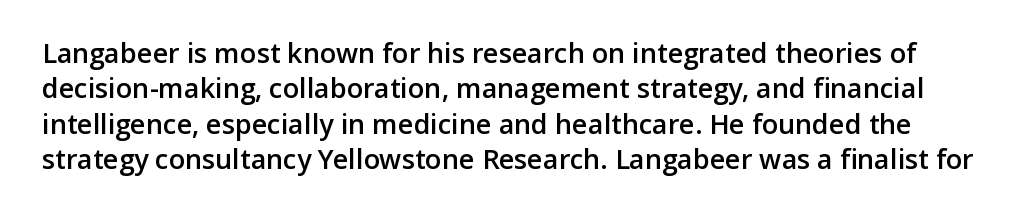
Does extra space separate the letters? No, they use regular spacing. The glyphs have the mass of a demibold cut, below bold. The string is rendered with underlining switched off. If you drew a line through each stem, it would be perfectly vertical. Baseline-to-baseline distance is the conventional proportion of letter height.
